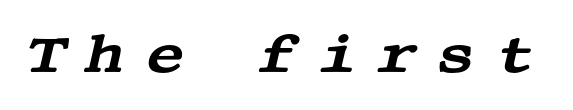
Rendered with sloped, italic letterforms. No word sits above an underline. There is plenty of visible air inserted between adjacent glyphs. Each letter's strokes conclude with small projecting serifs.
